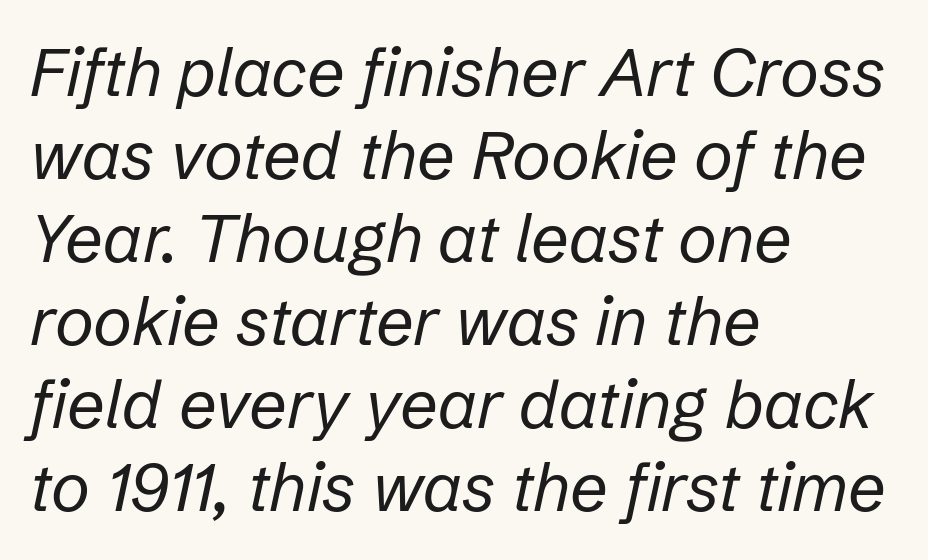
Q: Is the text bold? A: No.
Q: Is the text italic (slanted)? A: Yes, it leans right by about 12 degrees.
Q: Is the text underlined? A: No.
Q: How is the paragraph aligned? A: Left-aligned.
Q: Is the spacing between letters normal or unusually wide? A: Normal.
Q: Width (condensed, normal, or wide)? A: Normal.
Q: Stroke contrast? A: Low.
Q: x-height? A: Medium.
Q: Monospaced? A: No.
